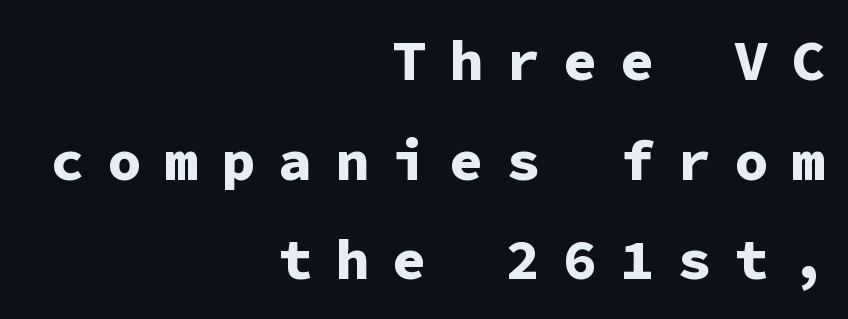
{"serif": "no", "italic": "no", "bold": "yes", "weight": "bold", "width": "normal", "stroke_contrast": "low", "x_height": "medium", "monospaced": "yes", "underline": "no", "align": "right", "line_spacing_ratio": 1.75, "letter_spacing": "wide", "letter_spacing_em": 0.4, "glyph_px": 57}
